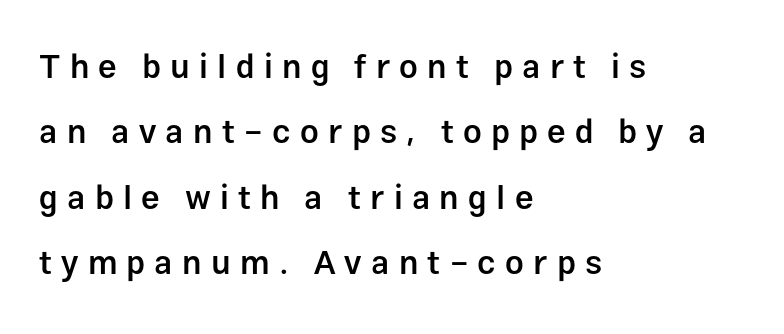
The image shows 33 px semibold sans-serif type, upright; set left-aligned, loose line spacing (1.98x), unusually wide letter spacing (+0.28 em), not underlined; low stroke contrast and a medium x-height.
